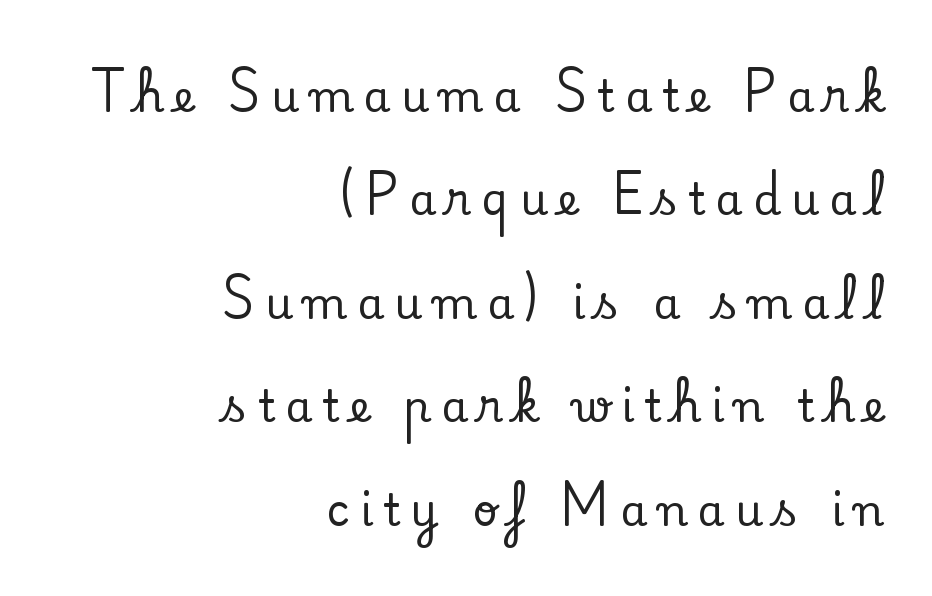
Q: Is the text italic (slanted)? A: No, it is upright.
Q: Is the text underlined? A: No.
Q: How is the paragraph aligned? A: Right-aligned.
Q: Is the spacing between letters normal or unusually wide? A: Unusually wide.
Q: Is the spacing between lines tight, normal or loose? A: Loose.
Q: Width (condensed, normal, or wide)? A: Normal.
Q: Stroke contrast? A: Low.
Q: x-height? A: Small.
Q: Monospaced? A: No.
